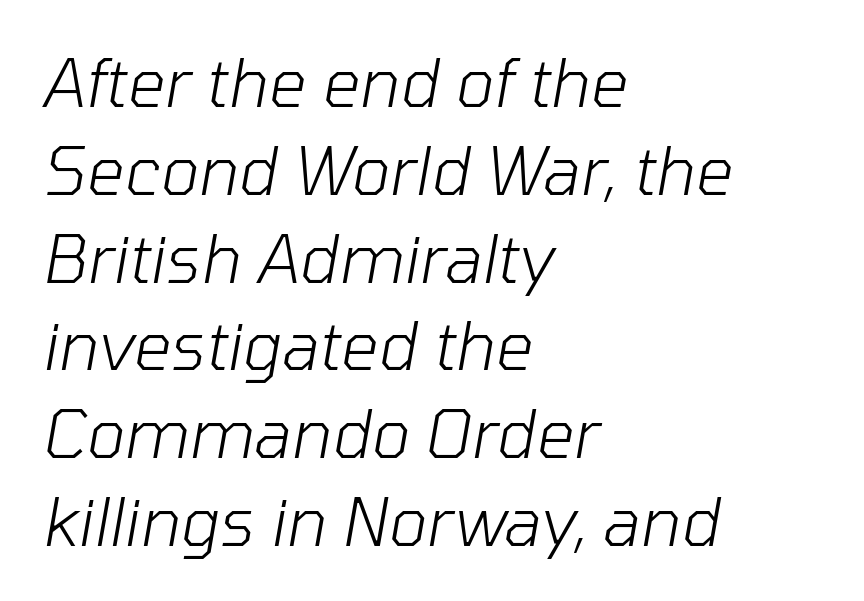
Q: Is the text bold? A: No.
Q: Is the text italic (slanted)? A: Yes, it leans right by about 10 degrees.
Q: Is the text underlined? A: No.
Q: How is the paragraph aligned? A: Left-aligned.
Q: Is the spacing between letters normal or unusually wide? A: Normal.
Q: Is the spacing between lines tight, normal or loose? A: Normal.
Q: Width (condensed, normal, or wide)? A: Normal.
Q: Stroke contrast? A: Low.
Q: x-height? A: Medium.
Q: Monospaced? A: No.
